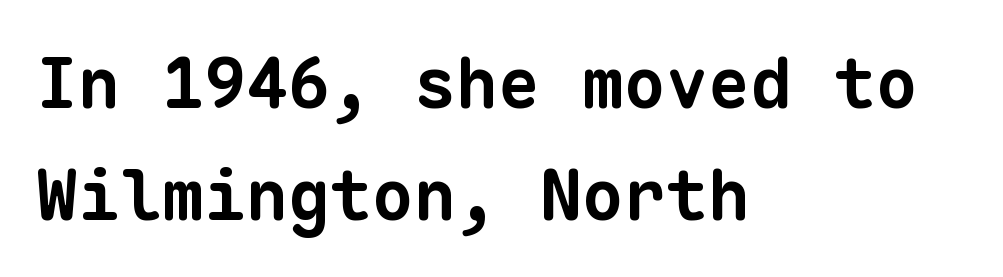
Do the characters align in a grid? Yes, the font is monospaced. Weight: bold. Rule under the text: the space is simply empty. Line spacing here is normal. Nothing unusual about the tracking: characters are spaced as the font intends. If you drew a ruler down the left edge, every line would touch it.
